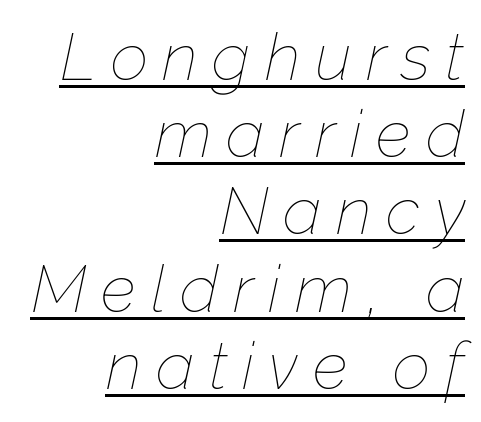
Between one letter and the next there's a generous, obvious gap. This is underlined copy, the kind a proofreader might mark for attention. If you drew a ruler down the right edge, every line would touch it. No heavy texture on the line: the type isn't bold.
